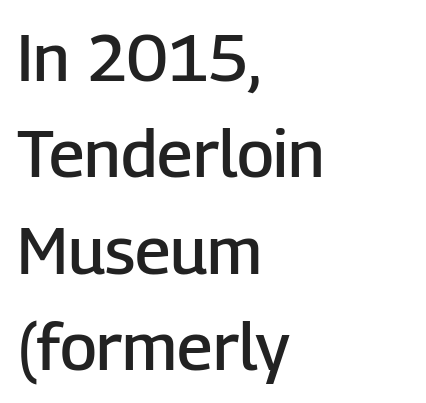
The image shows 66 px semibold sans-serif type, upright; set left-aligned, normal line spacing (1.46x), normal letter spacing, not underlined; low stroke contrast and a medium x-height.
